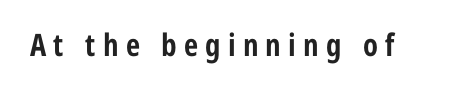
Does the lettering tilt? It doesn't — this is upright. Looks like regular typesetting: each glyph gets only the width it needs. In terms of letterform style, serifs are entirely absent. A full-strength bold gives these letters their thick strokes. Nobody drew a line under any word here.
